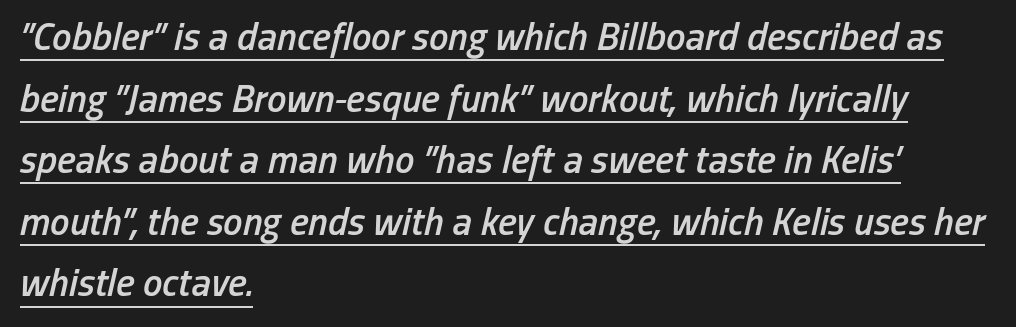
The image shows 39 px semibold, condensed type, italic (leaning right); set left-aligned, normal line spacing (1.58x), normal letter spacing, underlined; low stroke contrast and a medium x-height.
